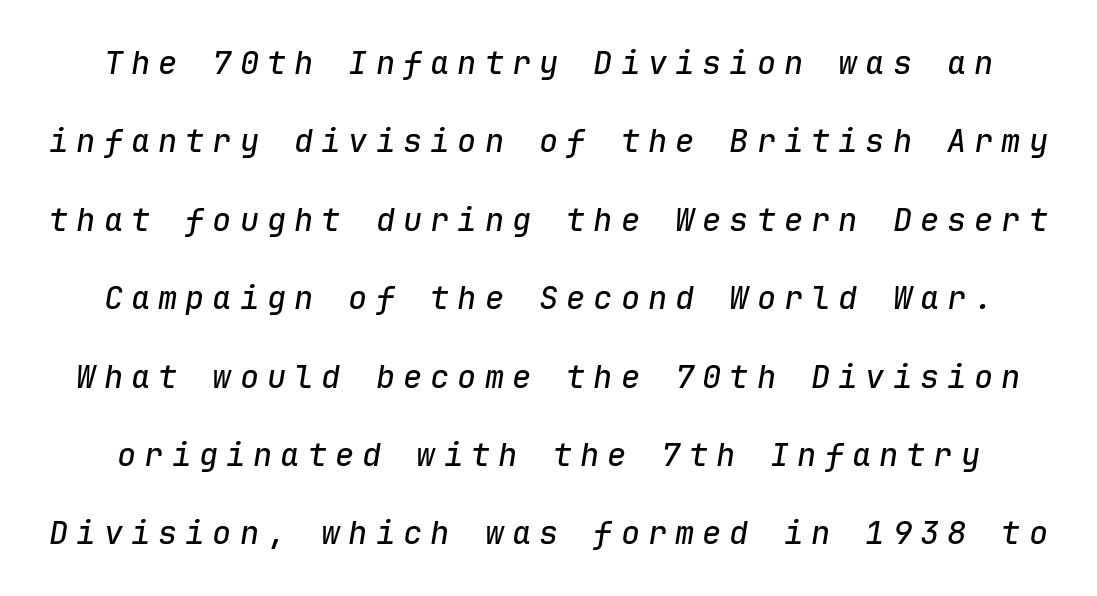
Q: Is the text italic (slanted)? A: Yes, it leans right by about 9 degrees.
Q: Is the text underlined? A: No.
Q: Is the spacing between letters normal or unusually wide? A: Unusually wide.
Q: Is the spacing between lines tight, normal or loose? A: Loose.
Q: Width (condensed, normal, or wide)? A: Normal.
Q: Stroke contrast? A: Low.
Q: x-height? A: Medium.
Q: Monospaced? A: Yes.
